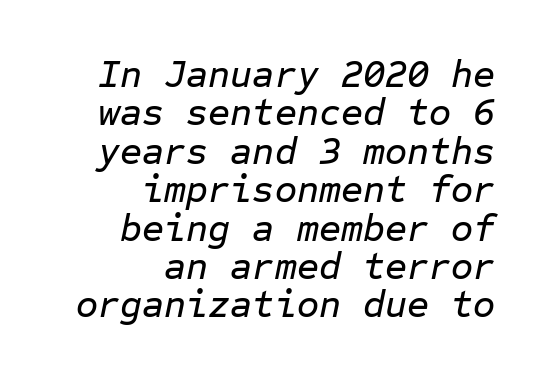
The image shows 38 px text type, italic (leaning right), monospaced; set right-aligned, tight line spacing (1.01x), normal letter spacing, not underlined; low stroke contrast and a medium x-height.
